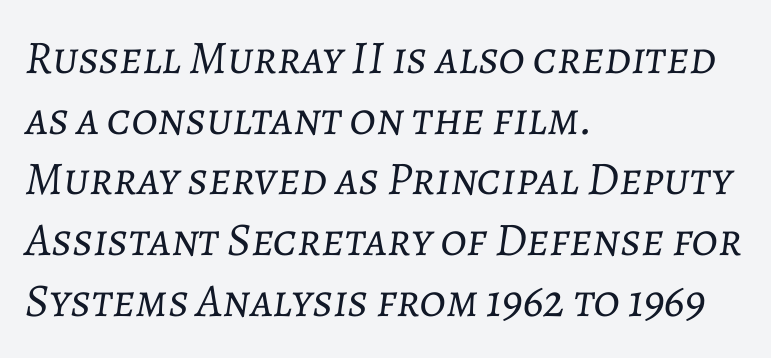
{"italic": "yes", "lean": "right", "slant_degrees": 7, "bold": "no", "weight": "light", "width": "normal", "stroke_contrast": "low", "x_height": "medium", "monospaced": "no", "underline": "no", "align": "left", "line_spacing": "normal", "line_spacing_ratio": 1.29, "letter_spacing": "normal", "letter_spacing_em": 0.0, "glyph_px": 47}
